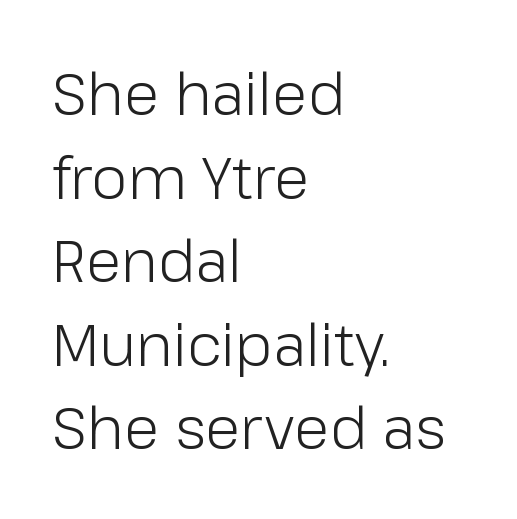
The image shows 58 px light sans-serif type, upright; set left-aligned, normal line spacing (1.44x), normal letter spacing, not underlined; low stroke contrast and a medium x-height.
